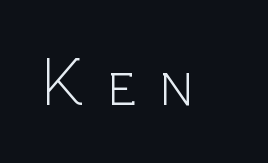
The image shows 70 px light sans-serif type, upright; set unusually wide letter spacing (+0.32 em), not underlined; a medium x-height.
